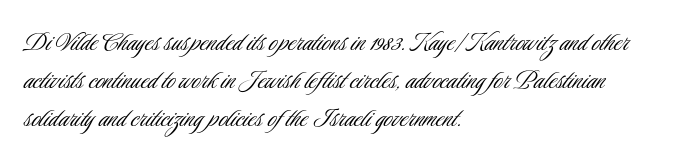
{"serif": "no", "bold": "no", "weight": "light", "width": "condensed", "stroke_contrast": "low", "x_height": "small", "monospaced": "no", "underline": "no", "align": "left", "line_spacing": "normal", "line_spacing_ratio": 1.26, "letter_spacing": "normal", "letter_spacing_em": 0.0, "glyph_px": 30}
